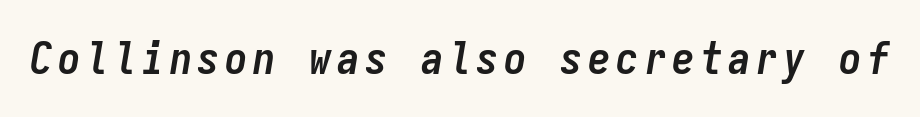
Think of a typewriter: that constant character pitch is what you see here. If you drew a line through each stem, it would be angled. The area under the type is left untouched. How heavy is the stroke? Heavy — this is a bold.
